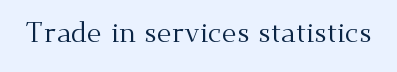
{"serif": "yes", "italic": "no", "bold": "no", "weight": "regular", "width": "normal", "stroke_contrast": "medium", "x_height": "small", "monospaced": "no", "underline": "no", "letter_spacing": "normal", "letter_spacing_em": 0.0, "glyph_px": 29}
